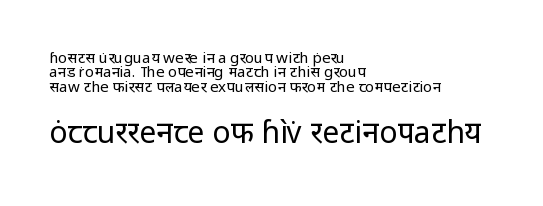
{"serif": "no", "italic": "no", "bold": "no", "weight": "regular", "width": "normal", "stroke_contrast": "low", "x_height": "medium", "monospaced": "no", "underline": "no", "align": "left", "line_spacing": "tight", "line_spacing_ratio": 0.96, "letter_spacing": "normal", "letter_spacing_em": 0.0, "larger_block": "second", "size_ratio": 2.0, "glyph_px": 30}
